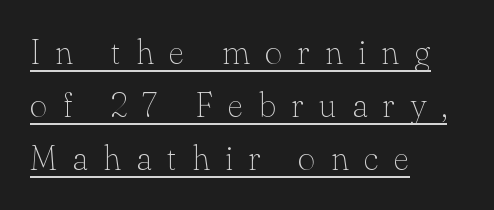
Q: Is the text bold? A: No.
Q: Is the text italic (slanted)? A: No, it is upright.
Q: Is the typeface a serif or a sans-serif typeface? A: Serif.
Q: Is the text underlined? A: Yes.
Q: How is the paragraph aligned? A: Left-aligned.
Q: Is the spacing between letters normal or unusually wide? A: Unusually wide.
Q: Is the spacing between lines tight, normal or loose? A: Normal.
Q: Width (condensed, normal, or wide)? A: Normal.
Q: Stroke contrast? A: Low.
Q: x-height? A: Small.
Q: Monospaced? A: No.
